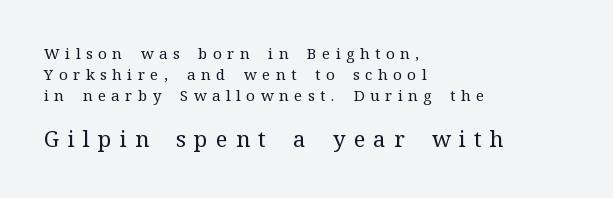
Q: Is the text bold? A: No.
Q: Is the text italic (slanted)? A: No, it is upright.
Q: Is the text underlined? A: No.
Q: How is the paragraph aligned? A: Left-aligned.
Q: Is the spacing between letters normal or unusually wide? A: Unusually wide.
Q: Is the spacing between lines tight, normal or loose? A: Normal.
Q: Which block of text is set in a larger size, the first (top) or the second (bottom)? A: The second (bottom) one.
